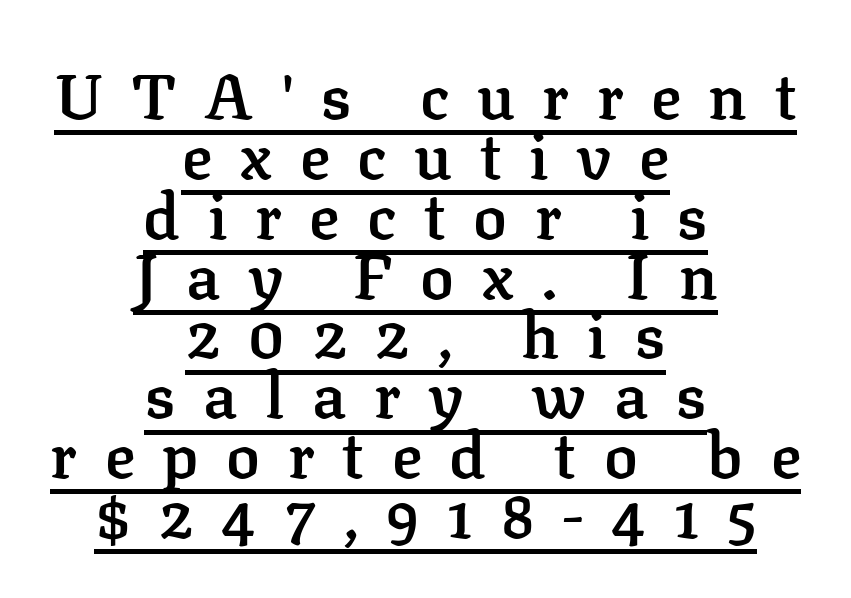
{"serif": "yes", "italic": "no", "bold": "semi", "weight": "semibold", "width": "normal", "stroke_contrast": "low", "x_height": "medium", "monospaced": "no", "underline": "yes", "align": "center", "line_spacing": "tight", "line_spacing_ratio": 0.95, "letter_spacing": "wide", "letter_spacing_em": 0.44, "glyph_px": 63}
